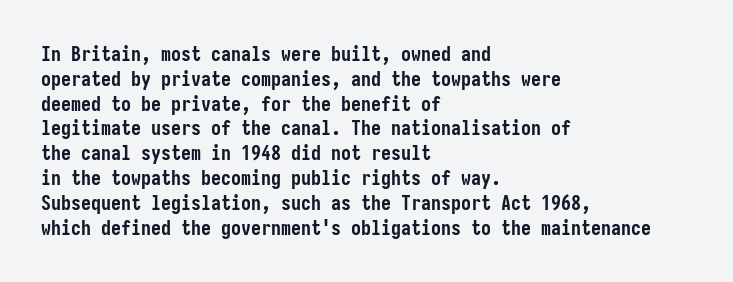
{"italic": "no", "bold": "yes", "underline": "no", "align": "left", "line_spacing_ratio": 1.24, "letter_spacing": "normal", "letter_spacing_em": 0.0, "glyph_px": 20}
